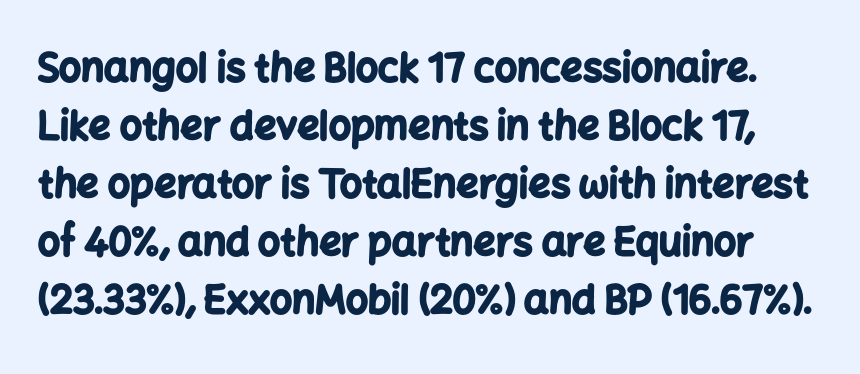
You can tell from the bare stems that sans-serif type was used. Each row of text sits above clean, open space. Ordinary non-slanted type is in use. How heavy is the stroke? Heavy — this is a bold.
